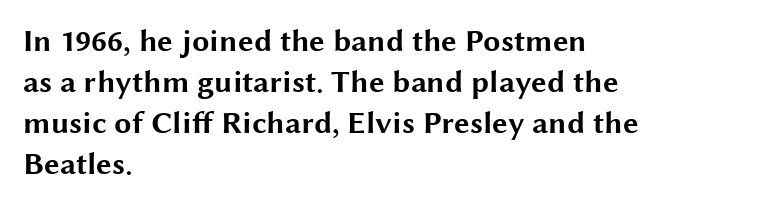
Q: Is the text bold? A: Yes.
Q: Is the text italic (slanted)? A: No, it is upright.
Q: Is the typeface a serif or a sans-serif typeface? A: Sans-serif.
Q: Is the text underlined? A: No.
Q: How is the paragraph aligned? A: Left-aligned.
Q: Is the spacing between letters normal or unusually wide? A: Normal.
Q: Is the spacing between lines tight, normal or loose? A: Normal.
Q: Width (condensed, normal, or wide)? A: Wide.
Q: Stroke contrast? A: Medium.
Q: x-height? A: Medium.
Q: Monospaced? A: No.
